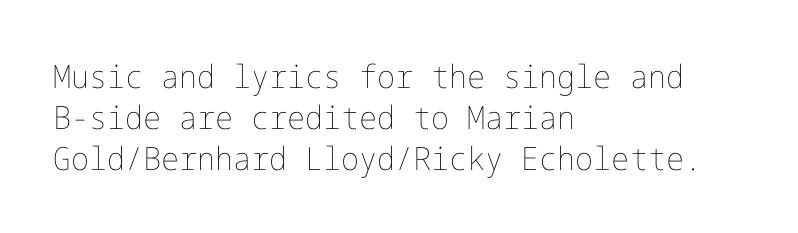
The image shows 32 px thin type, upright; set left-aligned, normal line spacing (1.28x), normal letter spacing, not underlined; low stroke contrast and a medium x-height.
